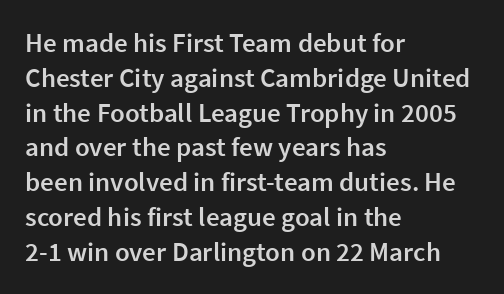
A bare baseline throughout the passage. A typesetter would mark this as roman, not italic. Leading: standard. Here the glyphs are tracked normally, forming tight word shapes.
